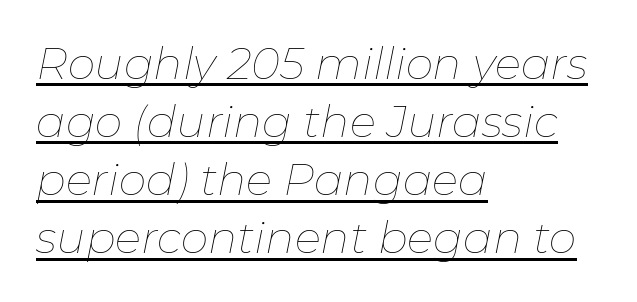
Q: Is the text bold? A: No.
Q: Is the text italic (slanted)? A: Yes, it leans right by about 11 degrees.
Q: Is the text underlined? A: Yes.
Q: How is the paragraph aligned? A: Left-aligned.
Q: Is the spacing between letters normal or unusually wide? A: Normal.
Q: Is the spacing between lines tight, normal or loose? A: Normal.
Q: Width (condensed, normal, or wide)? A: Normal.
Q: Stroke contrast? A: Low.
Q: x-height? A: Medium.
Q: Monospaced? A: No.
